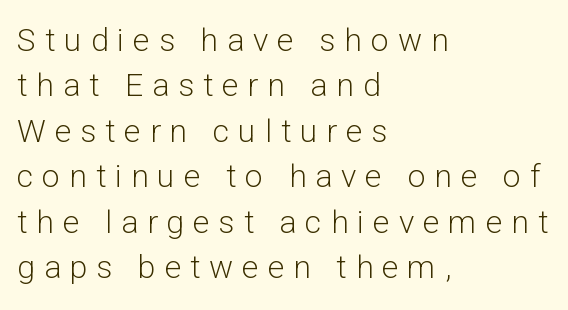
The image shows 32 px light sans-serif type, upright; set left-aligned, normal line spacing (1.42x), unusually wide letter spacing (+0.28 em), not underlined; low stroke contrast and a medium x-height.
